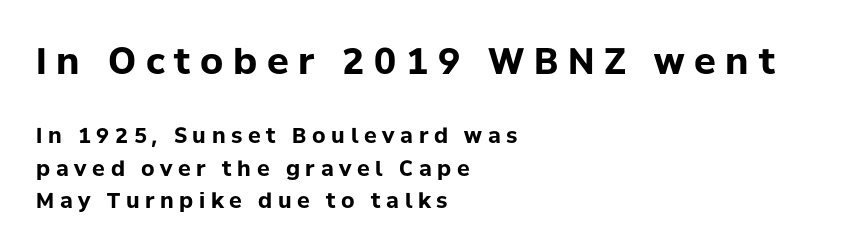
What's the leading like? Ordinary, nothing unusual. When letters stand straight like this, we call the style roman or upright. The rendering anchors every line to the left-hand side. Heavy, bold letterforms.
